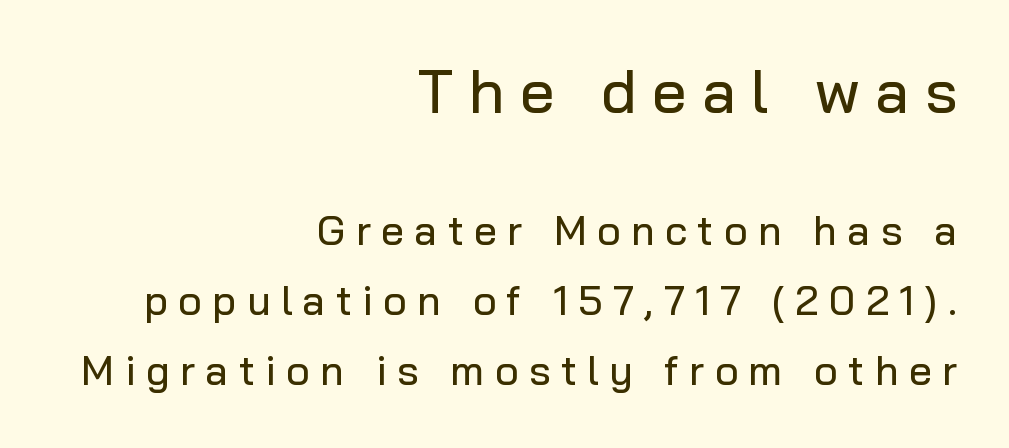
Q: Is the text italic (slanted)? A: No, it is upright.
Q: Is the typeface a serif or a sans-serif typeface? A: Sans-serif.
Q: Is the text underlined? A: No.
Q: How is the paragraph aligned? A: Right-aligned.
Q: Is the spacing between letters normal or unusually wide? A: Unusually wide.
Q: Is the spacing between lines tight, normal or loose? A: Normal.
Q: Which block of text is set in a larger size, the first (top) or the second (bottom)? A: The first (top) one.
Q: Width (condensed, normal, or wide)? A: Normal.
Q: Stroke contrast? A: Low.
Q: x-height? A: Medium.
Q: Monospaced? A: No.
